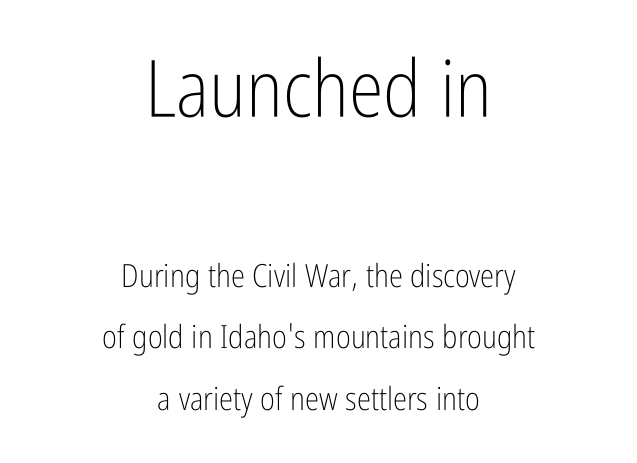
The image shows 79 px light, condensed sans-serif type, upright; set centered, loose line spacing (1.93x), normal letter spacing, not underlined; the first (top) block is 2.47x larger; low stroke contrast and a medium x-height.
